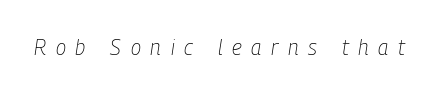
Letter spacing: wide. Honestly, there is no underline to notice here at all. A quiet, ordinary-to-light weight characterises the typeface. Slanted lettering throughout.
